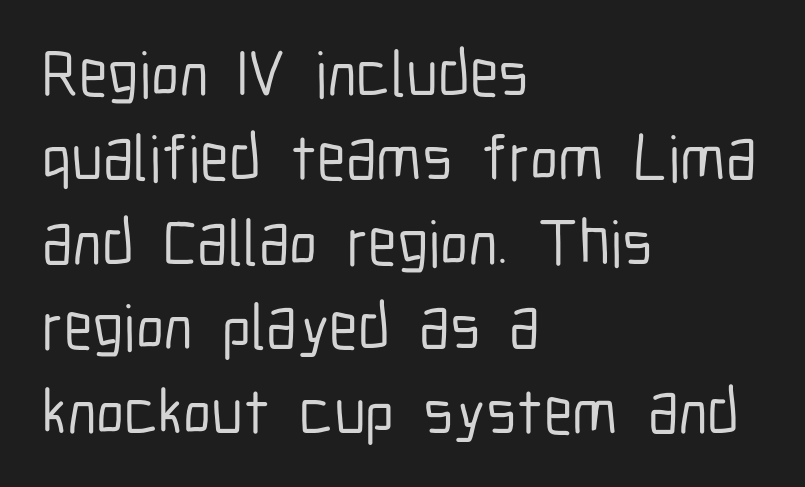
Q: Is the text italic (slanted)? A: No, it is upright.
Q: Is the typeface a serif or a sans-serif typeface? A: Sans-serif.
Q: Is the text underlined? A: No.
Q: How is the paragraph aligned? A: Left-aligned.
Q: Is the spacing between letters normal or unusually wide? A: Normal.
Q: Is the spacing between lines tight, normal or loose? A: Normal.
Q: Width (condensed, normal, or wide)? A: Condensed.
Q: Stroke contrast? A: Low.
Q: x-height? A: Medium.
Q: Monospaced? A: No.
